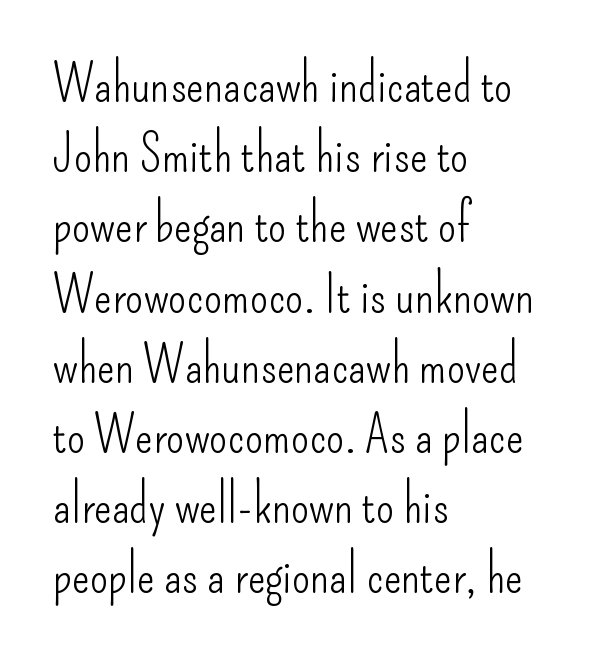
The words here are not underlined. Letterform terminals end flat and unadorned throughout the passage. Each word holds together tightly as a unit, with standard inter-letter gaps. This sample has the flowing, uneven cadence of proportional lettering. Reading down the block, your eye returns to a fixed left position each line.
